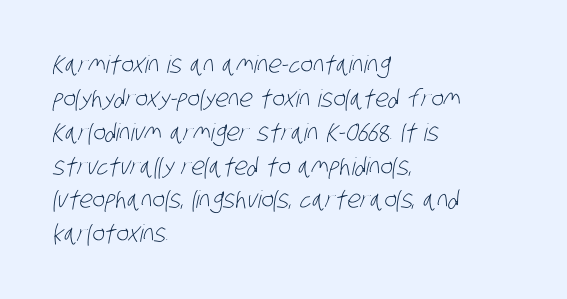
Summary of vertical rhythm: regular, with standard interline spacing. Notice how the passage keeps a crisp vertical edge on the left only. The weight tops out at a normal text grade. Nobody touched the tracking dial on this one.
